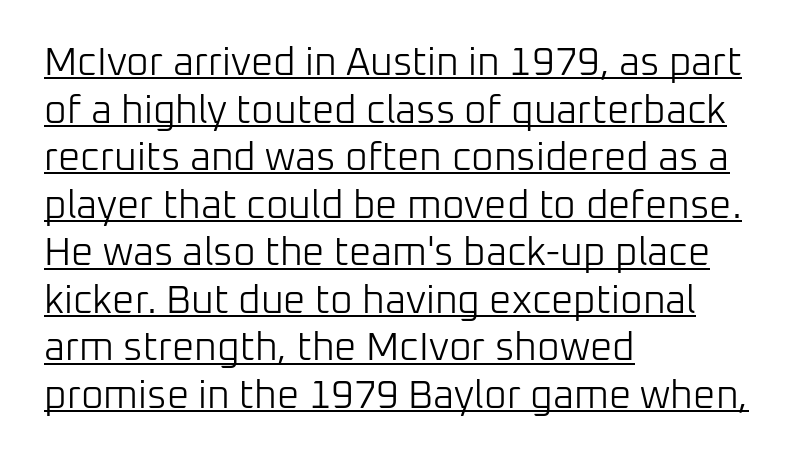
{"serif": "no", "italic": "no", "bold": "no", "weight": "light", "width": "normal", "stroke_contrast": "low", "x_height": "medium", "monospaced": "no", "underline": "yes", "align": "left", "line_spacing_ratio": 1.22, "letter_spacing": "normal", "letter_spacing_em": 0.0, "glyph_px": 39}
